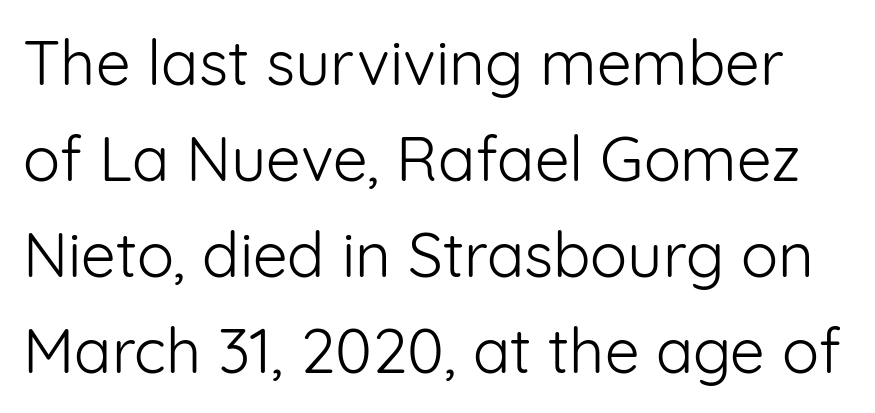
Q: Is the text bold? A: No.
Q: Is the text italic (slanted)? A: No, it is upright.
Q: Is the typeface a serif or a sans-serif typeface? A: Sans-serif.
Q: Is the text underlined? A: No.
Q: Is the spacing between letters normal or unusually wide? A: Normal.
Q: Is the spacing between lines tight, normal or loose? A: Normal.
Q: Width (condensed, normal, or wide)? A: Normal.
Q: Stroke contrast? A: Low.
Q: x-height? A: Medium.
Q: Monospaced? A: No.
